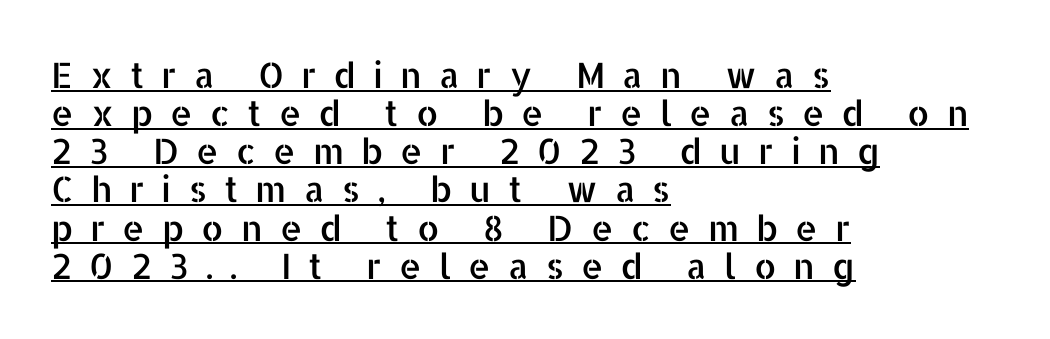
The image shows 35 px sans-serif type, upright; set left-aligned, tight line spacing (1.09x), unusually wide letter spacing (+0.49 em), underlined; low stroke contrast and a medium x-height.
